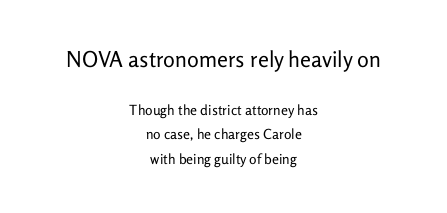
{"italic": "no", "bold": "no", "underline": "no", "align": "center", "line_spacing_ratio": 1.74, "letter_spacing": "normal", "letter_spacing_em": 0.0, "larger_block": "first", "size_ratio": 1.57, "glyph_px": 22}
